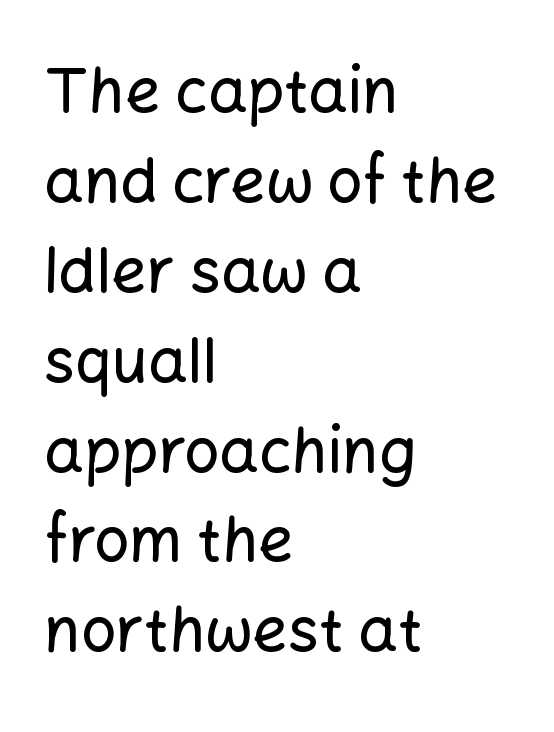
The image shows 62 px sans-serif type, upright; set left-aligned, normal line spacing (1.45x), normal letter spacing, not underlined; low stroke contrast and a medium x-height.
